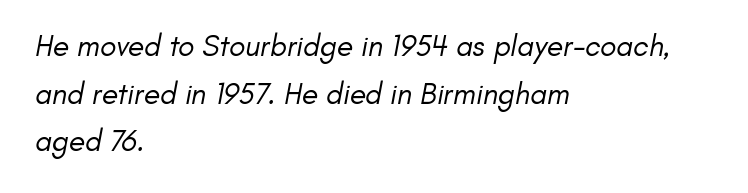
The image shows 30 px regular-weight sans-serif type; set left-aligned, normal line spacing (1.59x), normal letter spacing, not underlined; low stroke contrast and a small x-height.
